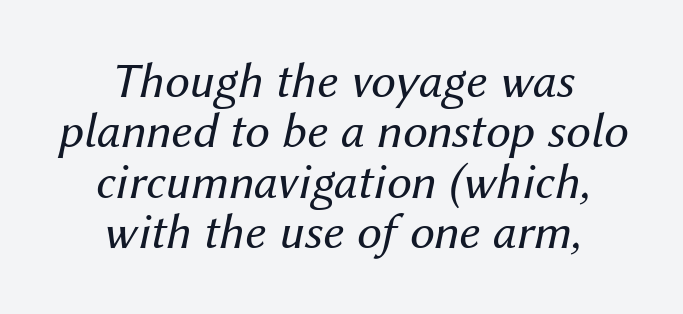
Q: Is the text bold? A: No.
Q: Is the text italic (slanted)? A: Yes, it leans right by about 12 degrees.
Q: Is the text underlined? A: No.
Q: How is the paragraph aligned? A: Centered.
Q: Is the spacing between letters normal or unusually wide? A: Normal.
Q: Is the spacing between lines tight, normal or loose? A: Tight.
Q: Width (condensed, normal, or wide)? A: Normal.
Q: Stroke contrast? A: Medium.
Q: x-height? A: Medium.
Q: Monospaced? A: No.
